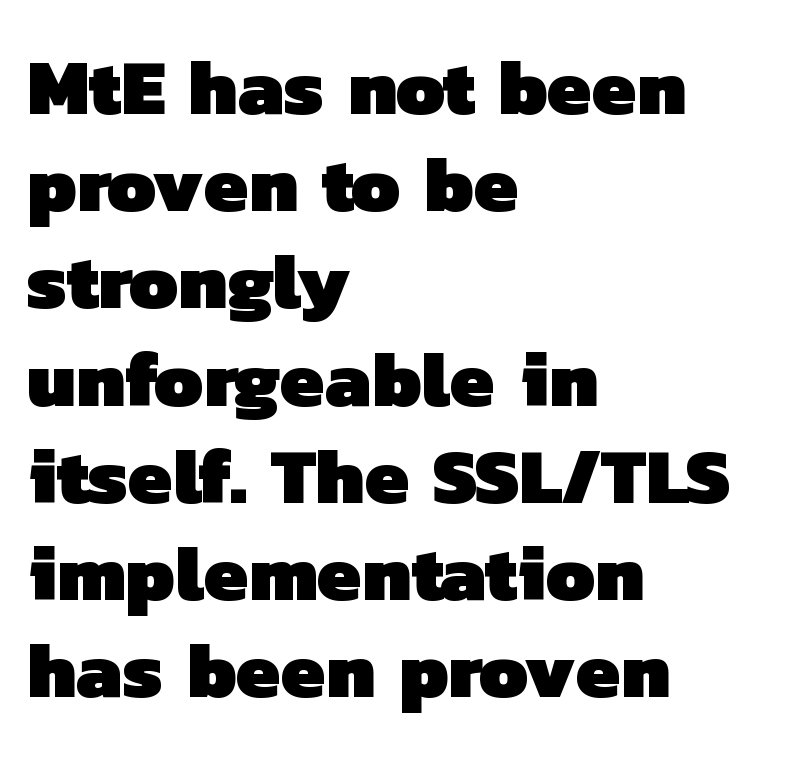
Each line starts at the same left margin while the right side varies. Thick stems and heavy bowls — unmistakably bold. The horizontal fit of the characters is conventional and even. The passage shown is typed in a proportional face where columns would drift. A typesetter would label this face a sans.
